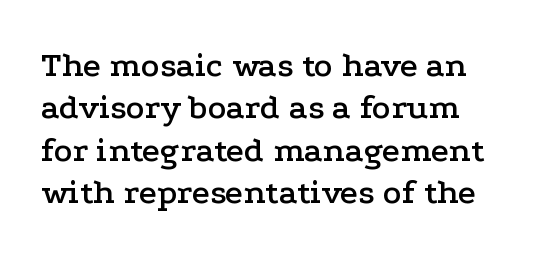
Q: Is the text italic (slanted)? A: No, it is upright.
Q: Is the typeface a serif or a sans-serif typeface? A: Serif.
Q: Is the text underlined? A: No.
Q: Is the spacing between letters normal or unusually wide? A: Normal.
Q: Width (condensed, normal, or wide)? A: Wide.
Q: Stroke contrast? A: Low.
Q: x-height? A: Medium.
Q: Monospaced? A: No.
